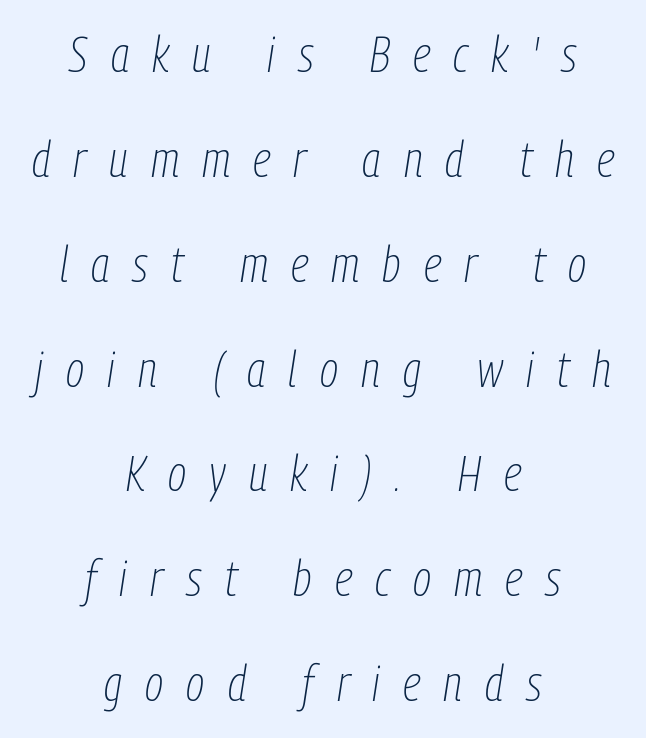
This rendering widens character spacing well past its baseline value. The baseline area is clear. These lines stack symmetrically, like a column narrowing and widening about its center. In terms of leading, this rendering errs on the spacious side. Think of a printed novel: that variable character pitch is what you see here.
